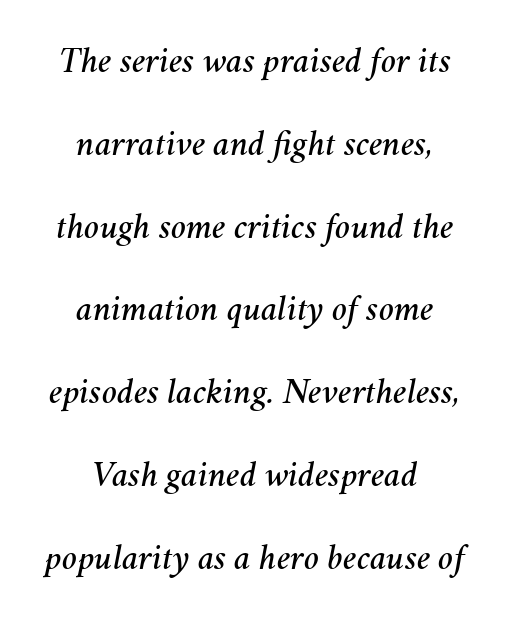
Characters are canted at an angle relative to the baseline's perpendicular. Proportional: the letters do not fall into vertical columns. Each new line begins a long way beneath the previous one. Inter-character spacing is left at the font's built-in metrics.
